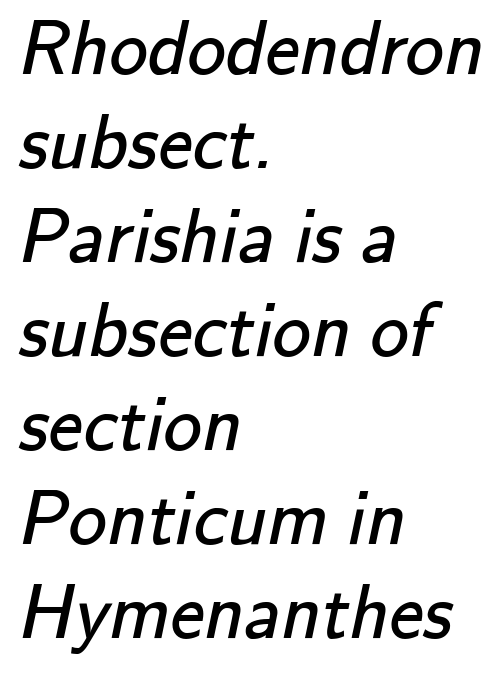
Each row of text sits above clean, open space. The passage shown is typed in a proportional face where columns would drift. Every row of glyphs begins at an identical x-position on the left. You can tell from the bare stems that sans-serif type was used.
